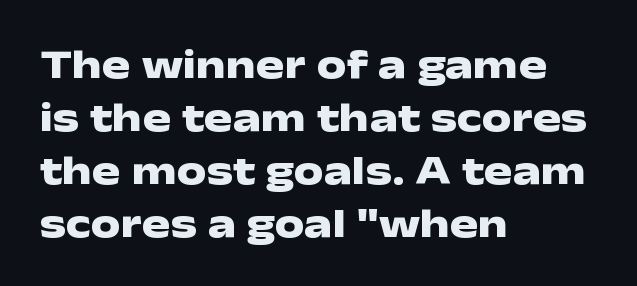
Bare-footed words on every line. This sample has the flowing, uneven cadence of proportional lettering. These lines keep a tight, regular rhythm from letter to letter. Horizontally, the lines are justified to the leading edge only. Characters remain perfectly vertical along every line. Does the type have serifs? No, each stem ends abruptly.
